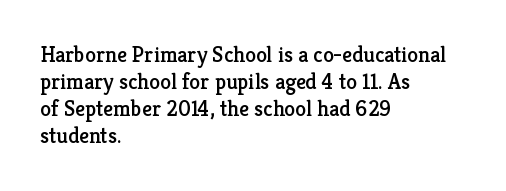
{"italic": "no", "underline": "no", "align": "left", "line_spacing_ratio": 1.23, "letter_spacing": "normal", "letter_spacing_em": 0.0, "glyph_px": 22}
